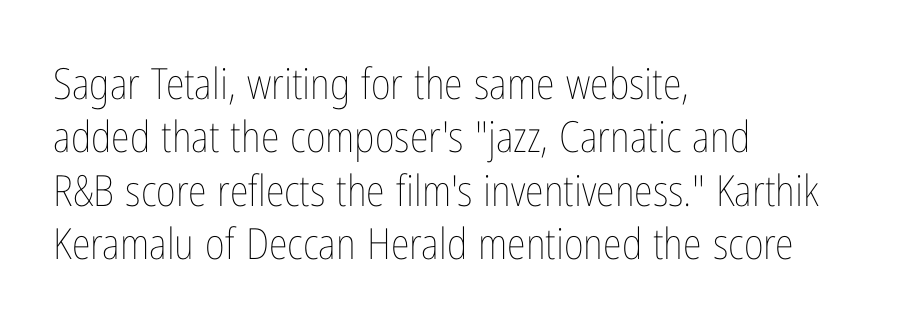
The image shows 43 px thin, condensed type, upright; set left-aligned, line spacing 1.24x, normal letter spacing, not underlined; low stroke contrast and a medium x-height.
